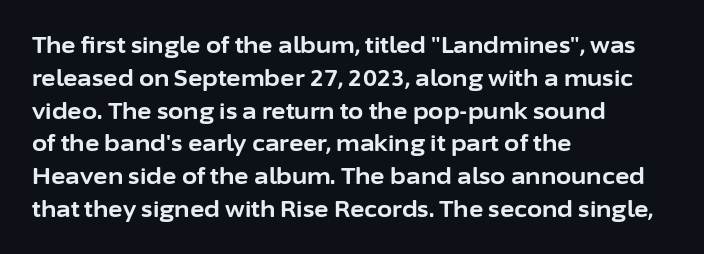
Nobody touched the tracking dial on this one. Alignment: flush left. Tall strokes in this sample are plumb rather than angled. Weight: bold.
